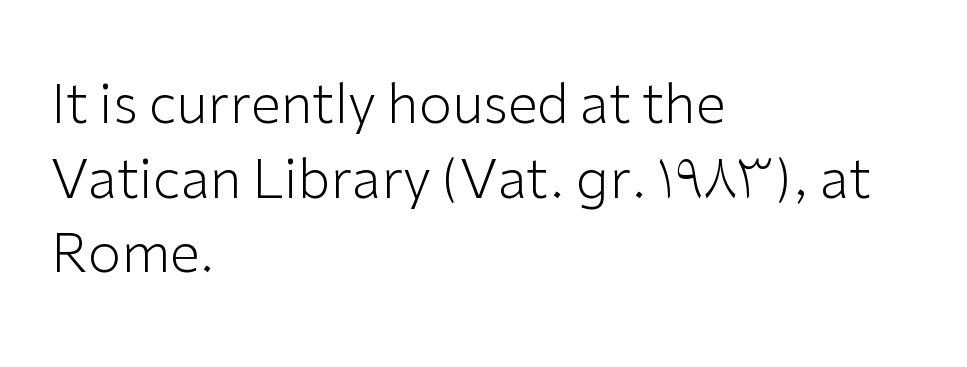
The image shows 54 px light sans-serif type, upright; set left-aligned, normal line spacing (1.38x), normal letter spacing, not underlined; low stroke contrast and a medium x-height.
